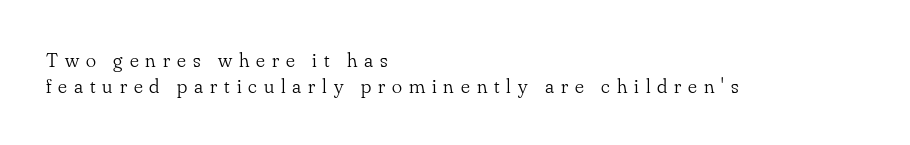
Someone cranked the tracking dial way up on this one. The string is rendered with underlining switched off. Stem width sits at or under what a default text font uses. Quick note: not italic, upright.
